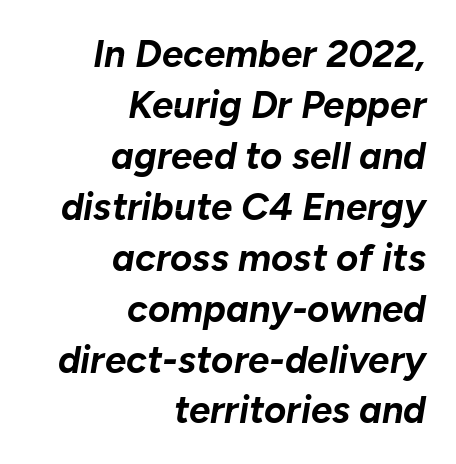
{"italic": "yes", "lean": "right", "slant_degrees": 10, "bold": "yes", "weight": "bold", "width": "normal", "stroke_contrast": "low", "x_height": "medium", "monospaced": "no", "underline": "no", "align": "right", "line_spacing": "normal", "line_spacing_ratio": 1.34, "letter_spacing": "normal", "letter_spacing_em": 0.0, "glyph_px": 38}
